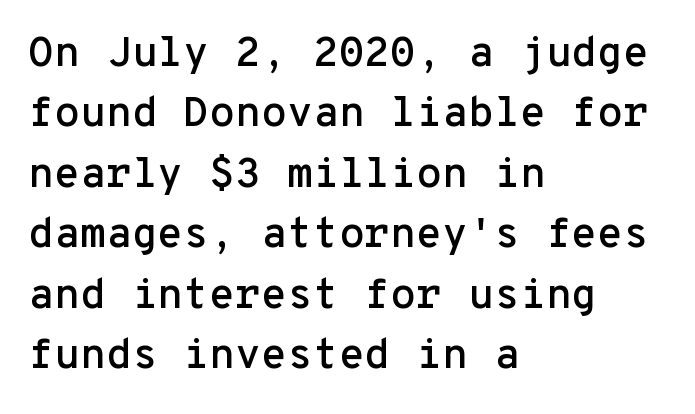
Q: Is the text italic (slanted)? A: No, it is upright.
Q: Is the typeface a serif or a sans-serif typeface? A: Sans-serif.
Q: Is the text underlined? A: No.
Q: How is the paragraph aligned? A: Left-aligned.
Q: Is the spacing between letters normal or unusually wide? A: Normal.
Q: Is the spacing between lines tight, normal or loose? A: Normal.
Q: Width (condensed, normal, or wide)? A: Normal.
Q: Stroke contrast? A: Low.
Q: x-height? A: Medium.
Q: Monospaced? A: Yes.
